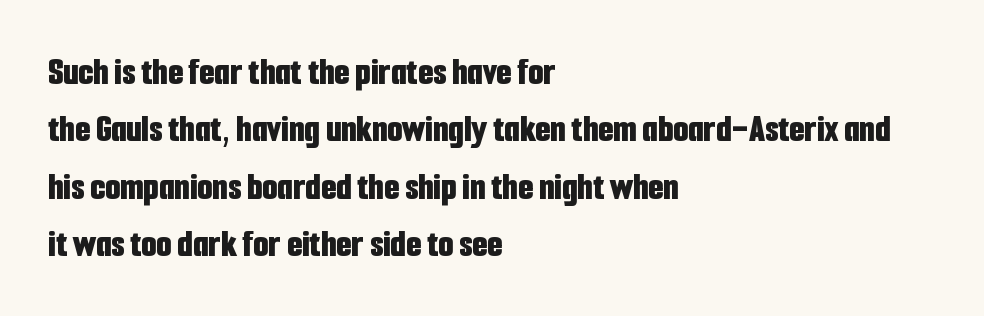
Q: Is the text bold? A: Yes.
Q: Is the text italic (slanted)? A: No, it is upright.
Q: Is the typeface a serif or a sans-serif typeface? A: Sans-serif.
Q: Is the text underlined? A: No.
Q: How is the paragraph aligned? A: Left-aligned.
Q: Is the spacing between letters normal or unusually wide? A: Normal.
Q: Is the spacing between lines tight, normal or loose? A: Normal.
Q: Width (condensed, normal, or wide)? A: Condensed.
Q: Stroke contrast? A: Low.
Q: x-height? A: Medium.
Q: Monospaced? A: No.
